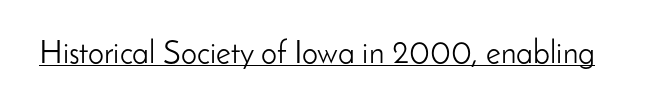
{"serif": "no", "italic": "no", "bold": "no", "weight": "light", "width": "normal", "stroke_contrast": "low", "x_height": "small", "monospaced": "no", "underline": "yes", "letter_spacing": "normal", "letter_spacing_em": 0.0, "glyph_px": 32}
